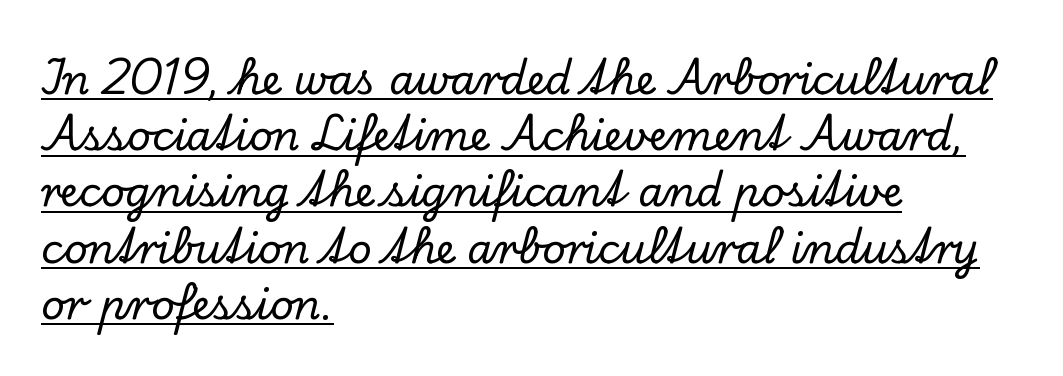
{"serif": "yes", "width": "normal", "stroke_contrast": "low", "x_height": "small", "monospaced": "no", "underline": "yes", "align": "left", "line_spacing": "normal", "line_spacing_ratio": 1.37, "letter_spacing": "normal", "letter_spacing_em": 0.0, "glyph_px": 41}
